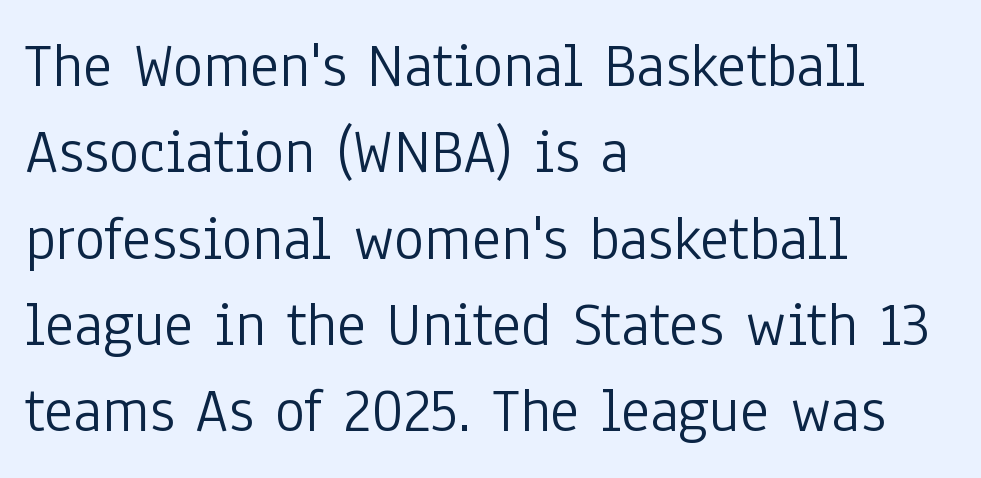
Q: Is the text bold? A: No.
Q: Is the text italic (slanted)? A: No, it is upright.
Q: Is the typeface a serif or a sans-serif typeface? A: Sans-serif.
Q: Is the text underlined? A: No.
Q: How is the paragraph aligned? A: Left-aligned.
Q: Is the spacing between letters normal or unusually wide? A: Normal.
Q: Is the spacing between lines tight, normal or loose? A: Normal.
Q: Width (condensed, normal, or wide)? A: Condensed.
Q: Stroke contrast? A: Low.
Q: x-height? A: Medium.
Q: Monospaced? A: No.
